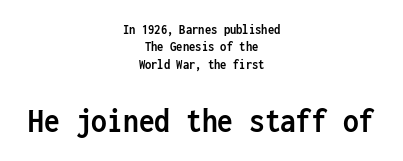
The image shows 35 px semibold, condensed sans-serif type, upright, monospaced; set centered, normal line spacing (1.25x), normal letter spacing, not underlined; the second (bottom) block is 2.5x larger; low stroke contrast and a medium x-height.
